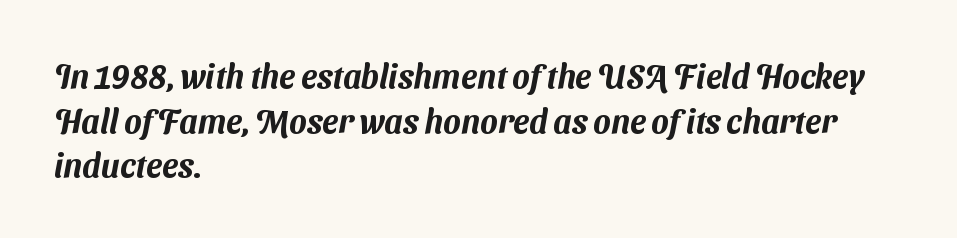
The image shows 33 px sans-serif type; set left-aligned, normal line spacing (1.35x), normal letter spacing, not underlined; medium stroke contrast and a medium x-height.
